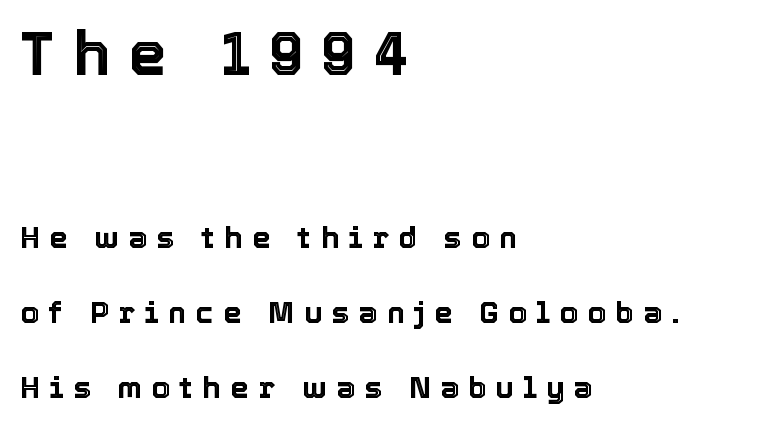
{"italic": "no", "width": "normal", "x_height": "medium", "monospaced": "no", "underline": "no", "align": "left", "line_spacing": "loose", "line_spacing_ratio": 2.5, "letter_spacing": "wide", "letter_spacing_em": 0.31, "larger_block": "first", "size_ratio": 2.03, "glyph_px": 61}
